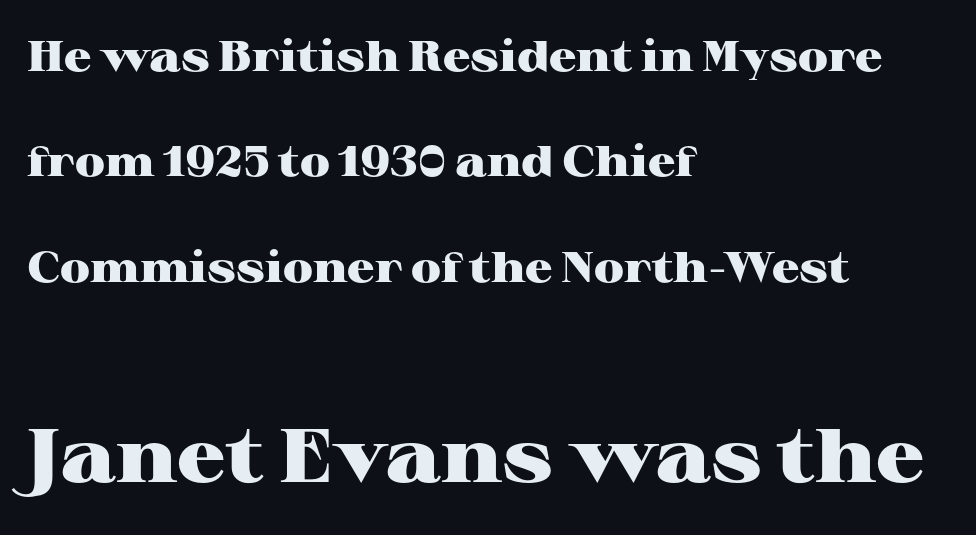
Q: Is the text bold? A: Yes.
Q: Is the text italic (slanted)? A: No, it is upright.
Q: Is the typeface a serif or a sans-serif typeface? A: Serif.
Q: Is the text underlined? A: No.
Q: How is the paragraph aligned? A: Left-aligned.
Q: Is the spacing between letters normal or unusually wide? A: Normal.
Q: Is the spacing between lines tight, normal or loose? A: Loose.
Q: Which block of text is set in a larger size, the first (top) or the second (bottom)? A: The second (bottom) one.
Q: Width (condensed, normal, or wide)? A: Wide.
Q: Stroke contrast? A: High.
Q: x-height? A: Medium.
Q: Monospaced? A: No.
